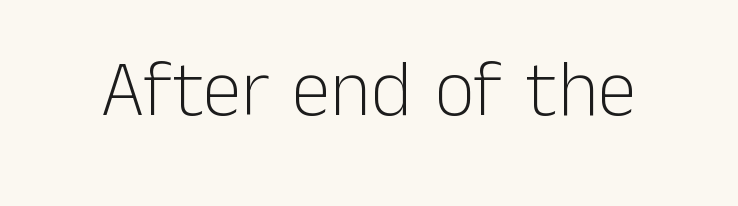
{"serif": "no", "italic": "no", "bold": "no", "weight": "light", "width": "normal", "stroke_contrast": "low", "x_height": "medium", "monospaced": "no", "underline": "no", "letter_spacing": "normal", "letter_spacing_em": 0.0, "glyph_px": 79}
